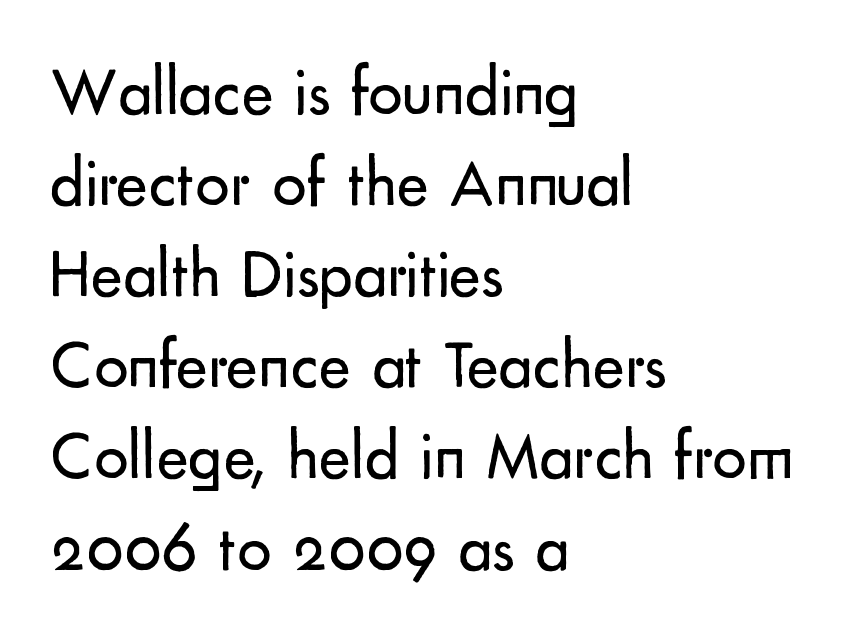
{"serif": "no", "italic": "no", "bold": "no", "weight": "regular", "width": "normal", "stroke_contrast": "low", "x_height": "small", "monospaced": "no", "underline": "no", "align": "left", "line_spacing": "normal", "line_spacing_ratio": 1.34, "letter_spacing": "normal", "letter_spacing_em": 0.0, "glyph_px": 68}
